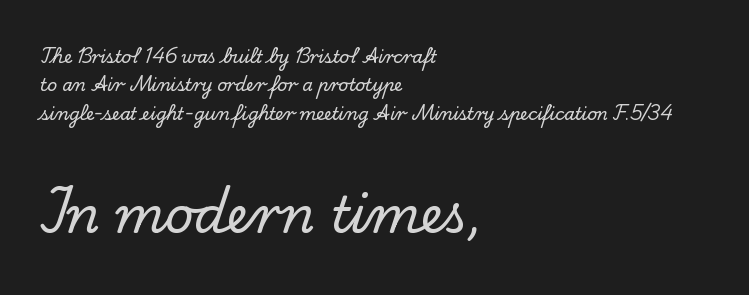
The image shows 50 px serif type; set left-aligned, normal line spacing (1.67x), normal letter spacing, not underlined; the second (bottom) block is 2.94x larger; low stroke contrast and a small x-height.
